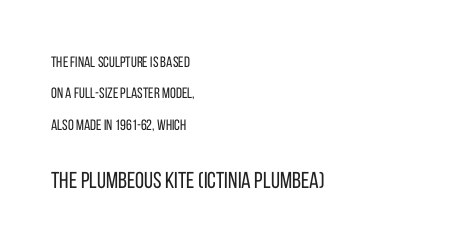
The image shows 23 px text type, upright; set left-aligned, loose line spacing (2.1x), normal letter spacing, not underlined; the second (bottom) block is 1.53x larger.
